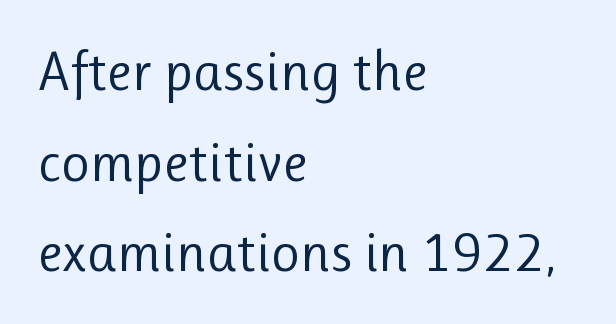
Q: Is the text bold? A: No.
Q: Is the text italic (slanted)? A: No, it is upright.
Q: Is the typeface a serif or a sans-serif typeface? A: Sans-serif.
Q: Is the text underlined? A: No.
Q: How is the paragraph aligned? A: Left-aligned.
Q: Is the spacing between letters normal or unusually wide? A: Normal.
Q: Is the spacing between lines tight, normal or loose? A: Normal.
Q: Width (condensed, normal, or wide)? A: Normal.
Q: Stroke contrast? A: Low.
Q: x-height? A: Medium.
Q: Monospaced? A: No.
